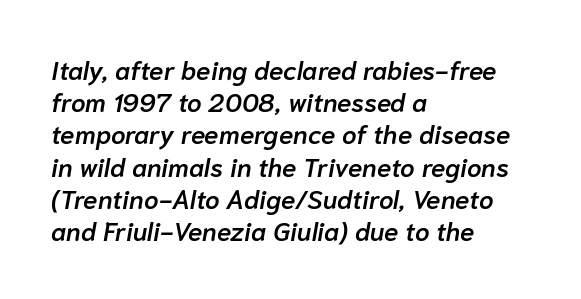
The image shows 26 px text type, italic (leaning right); set left-aligned, line spacing 1.24x, normal letter spacing, not underlined.
